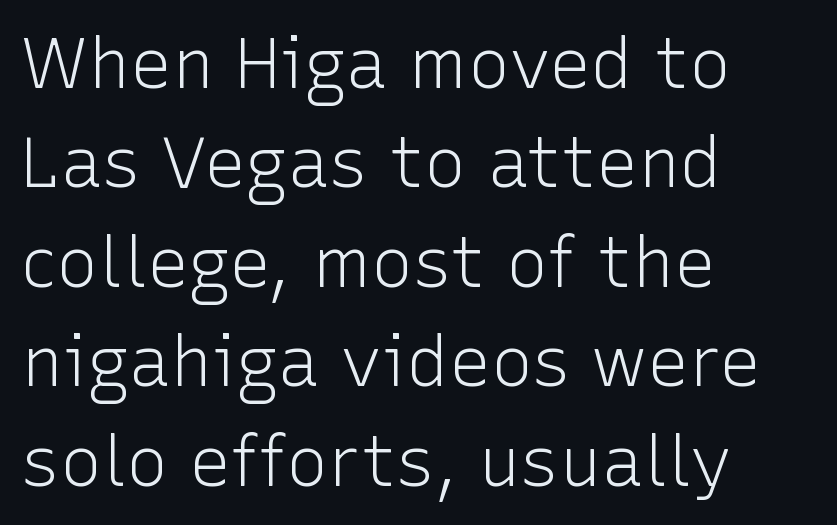
Q: Is the text bold? A: No.
Q: Is the text italic (slanted)? A: No, it is upright.
Q: Is the typeface a serif or a sans-serif typeface? A: Sans-serif.
Q: Is the text underlined? A: No.
Q: How is the paragraph aligned? A: Left-aligned.
Q: Is the spacing between letters normal or unusually wide? A: Normal.
Q: Is the spacing between lines tight, normal or loose? A: Normal.
Q: Width (condensed, normal, or wide)? A: Normal.
Q: Stroke contrast? A: Low.
Q: x-height? A: Medium.
Q: Monospaced? A: No.
